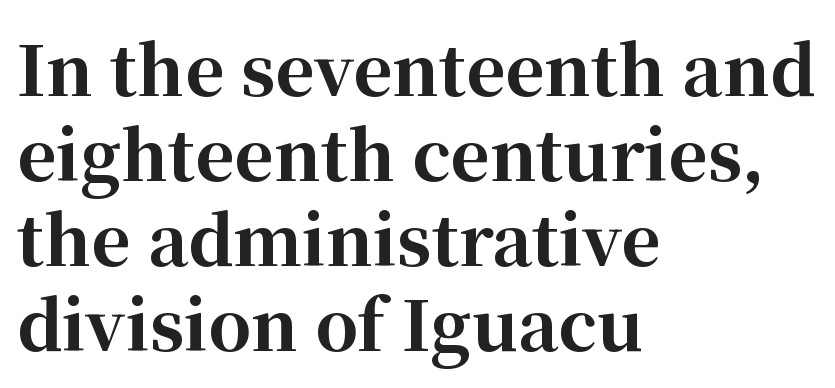
{"serif": "yes", "italic": "no", "bold": "yes", "weight": "bold", "width": "normal", "stroke_contrast": "high", "x_height": "medium", "monospaced": "no", "underline": "no", "align": "left", "line_spacing": "normal", "line_spacing_ratio": 1.25, "letter_spacing": "normal", "letter_spacing_em": 0.0, "glyph_px": 68}
